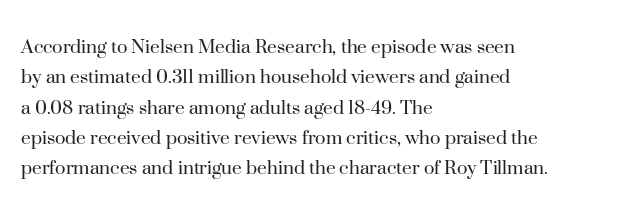
The image shows 22 px text type, upright; set left-aligned, normal line spacing (1.38x), normal letter spacing, not underlined.
